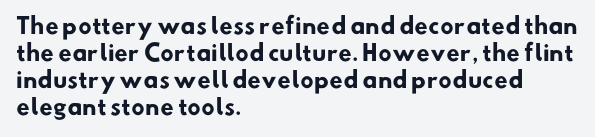
{"bold": "yes", "underline": "no", "align": "left", "line_spacing_ratio": 1.23, "letter_spacing": "normal", "letter_spacing_em": 0.0, "glyph_px": 22}
